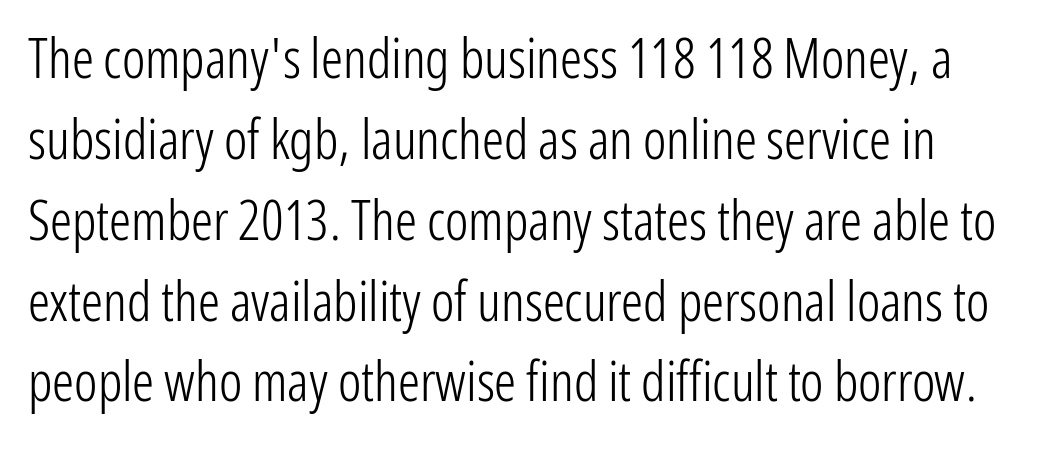
Words float on clear page, feet unadorned. This sample has the flowing, uneven cadence of proportional lettering. Characters follow at the spacing the type designer built in. Ordinary non-slanted type is in use. These lines are composed in type without serifs.
